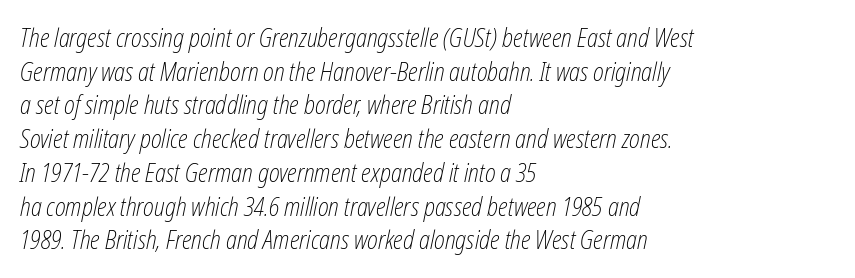
The image shows 25 px text type, italic (leaning right); set left-aligned, normal line spacing (1.35x), normal letter spacing, not underlined.
